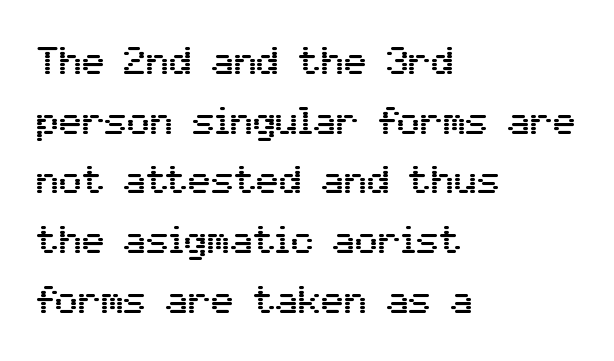
Is this a fixed-width face? No — the glyphs have proportional, varying widths. Look at the bottom of the vertical strokes: they stop flat, with no serifs. The designer left line spacing at the default. The axis of the letterforms is exactly vertical. Glance below the letters and you will spot only blank space. The tracking reads as untouched default to a designer's eye.
